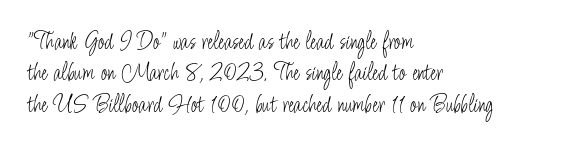
Q: Is the text bold? A: No.
Q: Is the text italic (slanted)? A: Yes.
Q: Is the text underlined? A: No.
Q: How is the paragraph aligned? A: Left-aligned.
Q: Is the spacing between letters normal or unusually wide? A: Normal.
Q: Is the spacing between lines tight, normal or loose? A: Normal.
